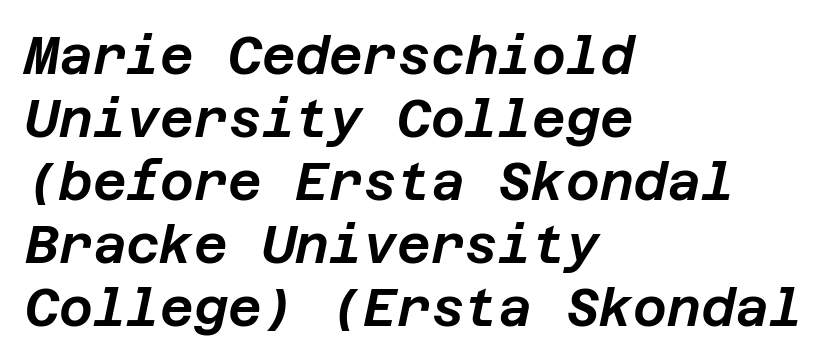
Compared with a centered layout, this one pins lines to the left instead. A clean baseline with only descenders dipping below it. Slanted lettering throughout. The letters sit at their default tracking, neither squeezed nor spread.
